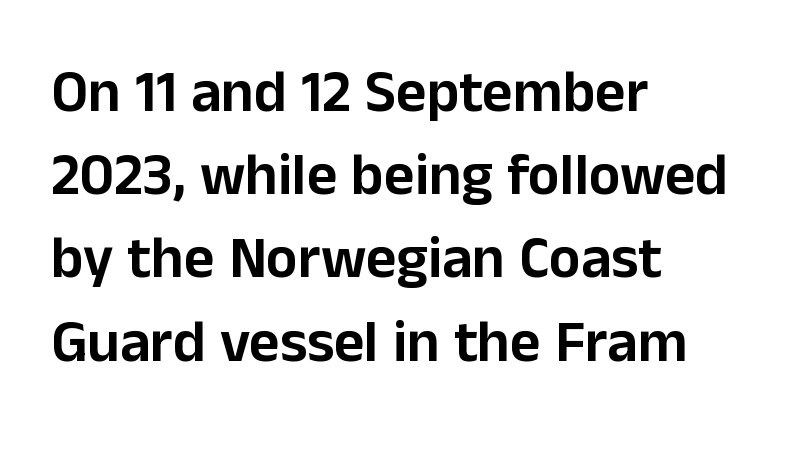
Q: Is the text italic (slanted)? A: No, it is upright.
Q: Is the typeface a serif or a sans-serif typeface? A: Sans-serif.
Q: Is the text underlined? A: No.
Q: How is the paragraph aligned? A: Left-aligned.
Q: Is the spacing between letters normal or unusually wide? A: Normal.
Q: Is the spacing between lines tight, normal or loose? A: Normal.
Q: Width (condensed, normal, or wide)? A: Normal.
Q: Stroke contrast? A: Low.
Q: x-height? A: Medium.
Q: Monospaced? A: No.
